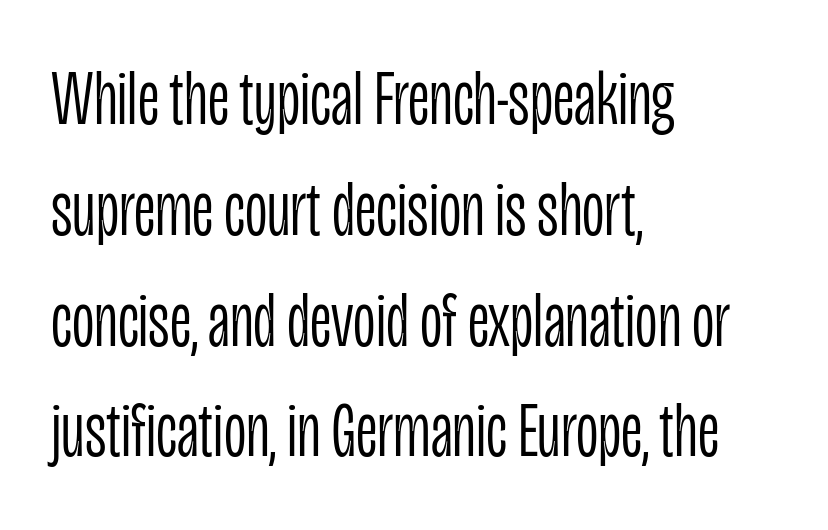
In terms of letterform style, serifs are entirely absent. The face used here is proportionally spaced, like ordinary book or web type. Short note: letters normally spaced. The type sits square on the baseline with zero lean.
